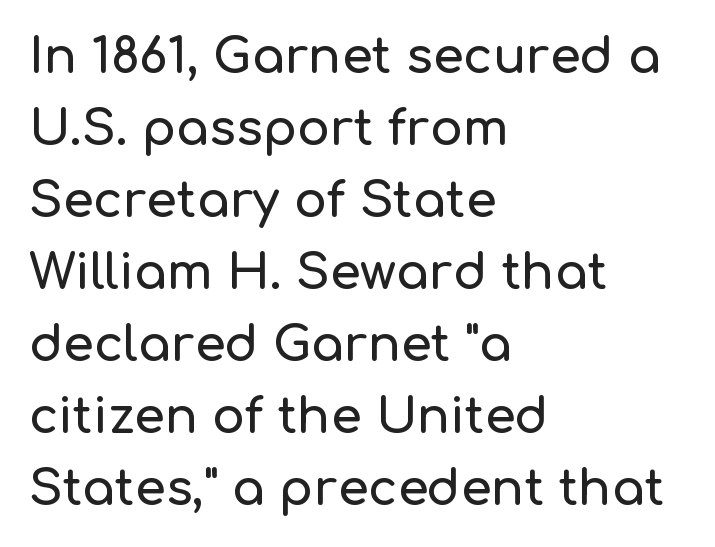
{"serif": "no", "italic": "no", "width": "normal", "stroke_contrast": "low", "x_height": "medium", "monospaced": "no", "underline": "no", "align": "left", "line_spacing": "normal", "line_spacing_ratio": 1.47, "letter_spacing": "normal", "letter_spacing_em": 0.0, "glyph_px": 49}
